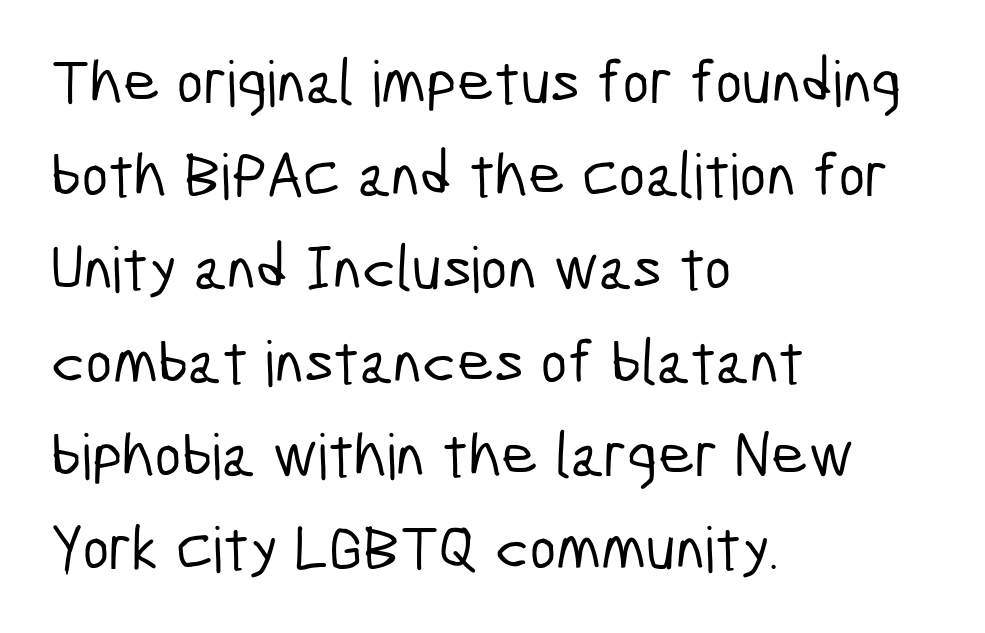
{"serif": "no", "width": "condensed", "stroke_contrast": "low", "x_height": "medium", "monospaced": "no", "underline": "no", "align": "left", "line_spacing": "normal", "line_spacing_ratio": 1.48, "letter_spacing": "normal", "letter_spacing_em": 0.0, "glyph_px": 63}
